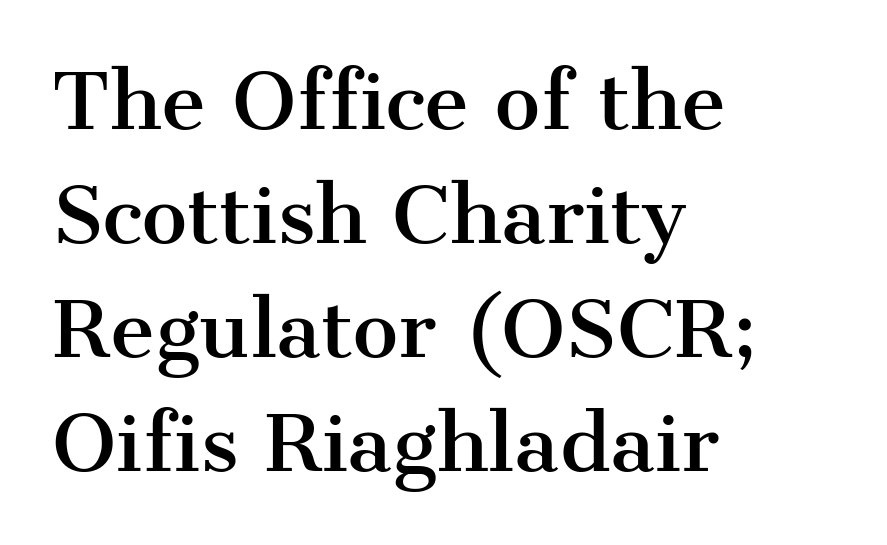
Q: Is the text italic (slanted)? A: No, it is upright.
Q: Is the typeface a serif or a sans-serif typeface? A: Serif.
Q: Is the text underlined? A: No.
Q: How is the paragraph aligned? A: Left-aligned.
Q: Is the spacing between letters normal or unusually wide? A: Normal.
Q: Is the spacing between lines tight, normal or loose? A: Normal.
Q: Width (condensed, normal, or wide)? A: Normal.
Q: Stroke contrast? A: Medium.
Q: x-height? A: Medium.
Q: Monospaced? A: No.
